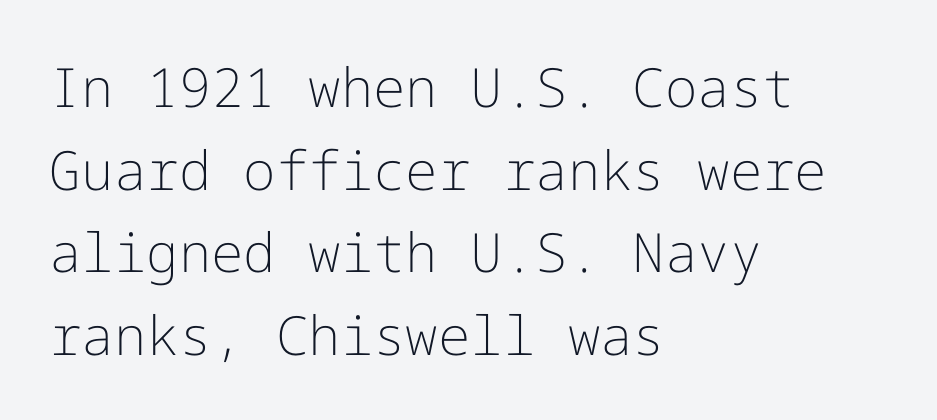
Q: Is the text bold? A: No.
Q: Is the text italic (slanted)? A: No, it is upright.
Q: Is the typeface a serif or a sans-serif typeface? A: Sans-serif.
Q: Is the text underlined? A: No.
Q: How is the paragraph aligned? A: Left-aligned.
Q: Is the spacing between letters normal or unusually wide? A: Normal.
Q: Is the spacing between lines tight, normal or loose? A: Normal.
Q: Width (condensed, normal, or wide)? A: Normal.
Q: Stroke contrast? A: Low.
Q: x-height? A: Medium.
